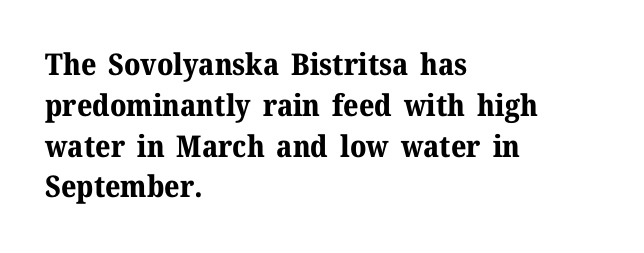
Q: Is the text bold? A: Yes.
Q: Is the text italic (slanted)? A: No, it is upright.
Q: Is the typeface a serif or a sans-serif typeface? A: Serif.
Q: Is the text underlined? A: No.
Q: How is the paragraph aligned? A: Left-aligned.
Q: Is the spacing between letters normal or unusually wide? A: Normal.
Q: Is the spacing between lines tight, normal or loose? A: Normal.
Q: Width (condensed, normal, or wide)? A: Normal.
Q: Stroke contrast? A: Medium.
Q: x-height? A: Medium.
Q: Monospaced? A: No.
